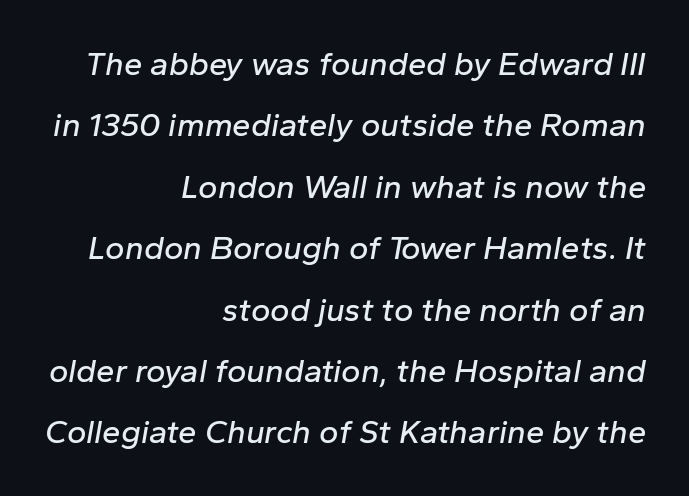
This sample has the flowing, uneven cadence of proportional lettering. The passage shown has conventional tracking throughout. One-word summary of the alignment: right. Italic: yes, the glyphs are oblique. Check under the words: just untouched page.
